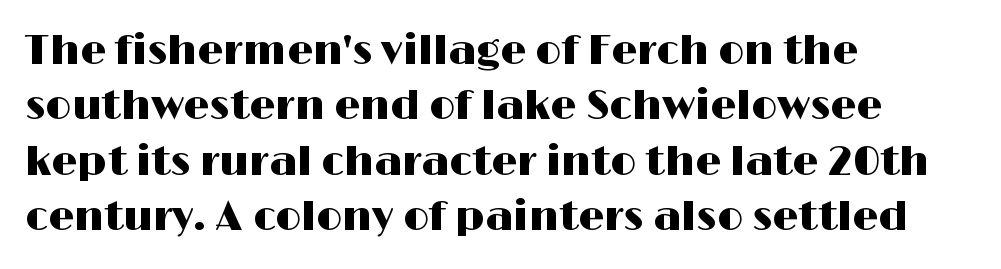
Each line starts at the same left margin while the right side varies. You can tell from the bare stems that sans-serif type was used. In terms of letterspacing, this is plain default setting. These lines sit exactly where default settings would place them.
